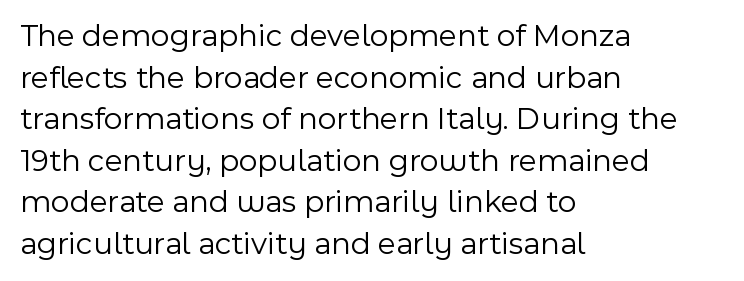
The face used here is a sans, in the tradition of grotesques and geometrics. Unmarked baselines from the first word to the last. The lettering holds an erect, upright posture throughout. This sample uses plain, unmodified letter spacing.
